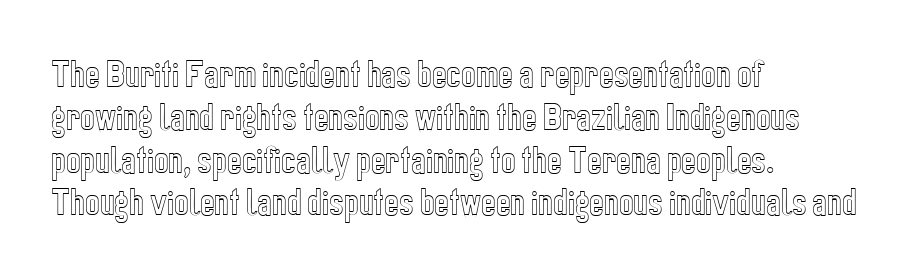
The image shows 31 px condensed type, upright; set left-aligned, normal line spacing (1.38x), normal letter spacing, not underlined; a medium x-height.
